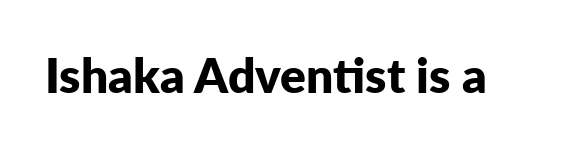
The image shows 48 px bold sans-serif type, upright; set normal letter spacing, not underlined; low stroke contrast and a medium x-height.
